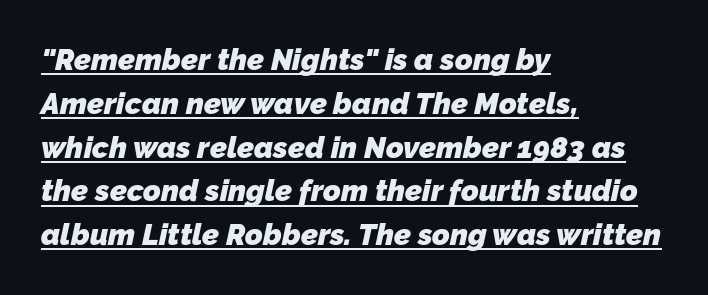
Q: Is the text bold? A: Yes.
Q: Is the typeface a serif or a sans-serif typeface? A: Sans-serif.
Q: Is the text underlined? A: Yes.
Q: How is the paragraph aligned? A: Left-aligned.
Q: Is the spacing between letters normal or unusually wide? A: Normal.
Q: Is the spacing between lines tight, normal or loose? A: Normal.
Q: Width (condensed, normal, or wide)? A: Normal.
Q: Stroke contrast? A: Low.
Q: x-height? A: Medium.
Q: Monospaced? A: No.
